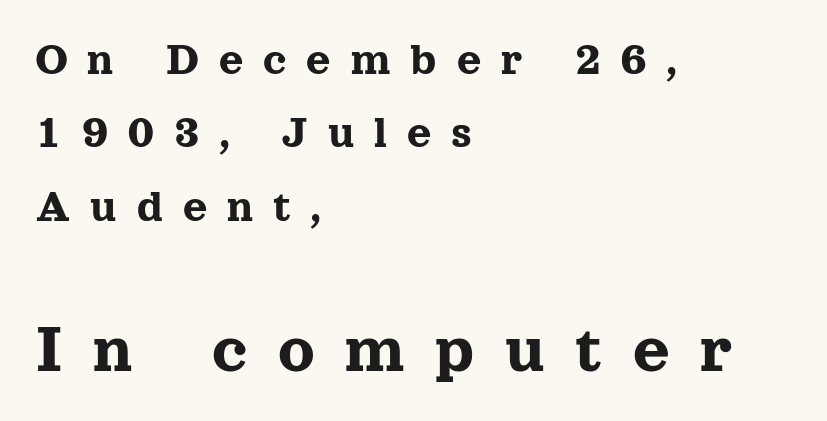
Unmarked baselines from the first word to the last. Looks like regular typesetting: each glyph gets only the width it needs. A student would call this left alignment; a typographer would say flush left, rag right. Look at the bottom of the vertical strokes: they flare into serifs here. The second block has been scaled up relative to the first. Tracking here is generous; glyphs stand well apart from one another.
